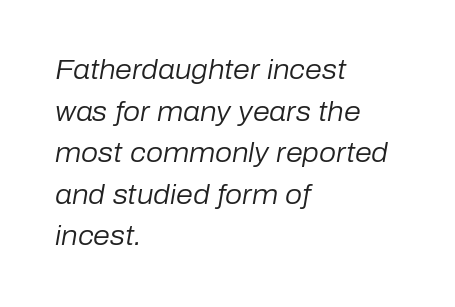
Q: Is the text bold? A: No.
Q: Is the text italic (slanted)? A: Yes, it leans right by about 10 degrees.
Q: Is the text underlined? A: No.
Q: How is the paragraph aligned? A: Left-aligned.
Q: Is the spacing between letters normal or unusually wide? A: Normal.
Q: Is the spacing between lines tight, normal or loose? A: Normal.
